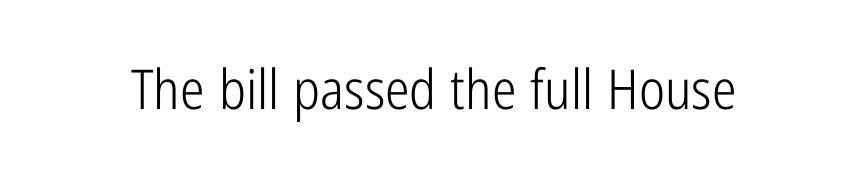
Varying glyph widths throughout — classic text-font behaviour. The passage shown is not bold in any degree. The gap between lines stays unmarked. Unlike a traditional serif, this face leaves its strokes unadorned. Unlike italic type, these characters show no tilt at all.
